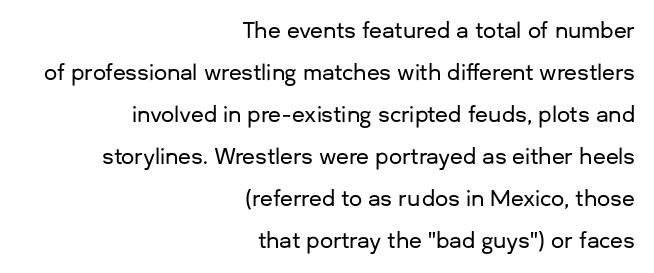
Typeset ragged left — the right edge is the straight one. The typography opts for an upright posture over an oblique one. The tracking reads as untouched default to a designer's eye. The vertical gap from one line to the next is large. Underlining? Definitely not there.
